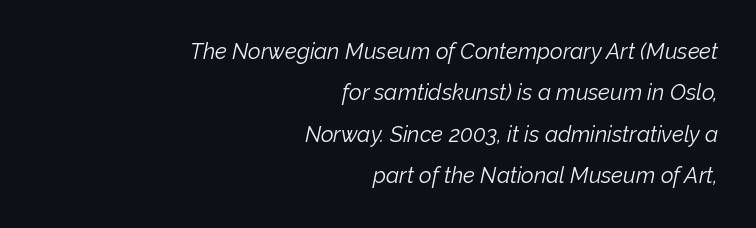
{"italic": "yes", "lean": "right", "slant_degrees": 12, "bold": "no", "underline": "no", "align": "right", "line_spacing_ratio": 1.88, "letter_spacing": "normal", "letter_spacing_em": 0.0, "glyph_px": 22}
